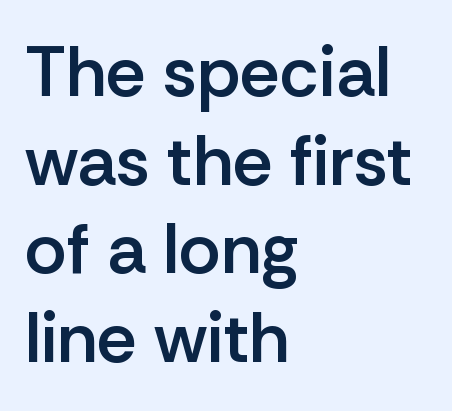
The image shows 71 px semibold sans-serif type, upright; set left-aligned, normal line spacing (1.25x), normal letter spacing, not underlined; low stroke contrast and a medium x-height.
